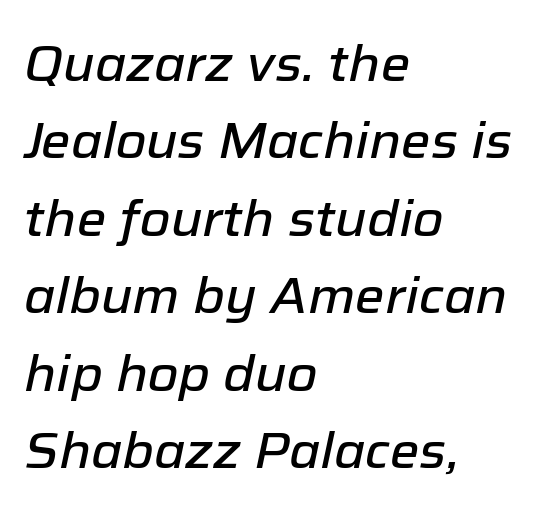
{"italic": "yes", "lean": "right", "slant_degrees": 12, "width": "normal", "stroke_contrast": "low", "x_height": "medium", "monospaced": "no", "underline": "no", "align": "left", "line_spacing": "normal", "line_spacing_ratio": 1.55, "letter_spacing": "normal", "letter_spacing_em": 0.0, "glyph_px": 50}
